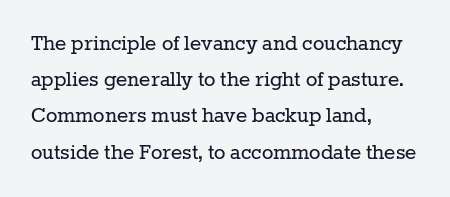
{"italic": "no", "bold": "no", "underline": "no", "align": "left", "line_spacing": "normal", "line_spacing_ratio": 1.51, "letter_spacing": "normal", "letter_spacing_em": 0.0, "glyph_px": 24}
